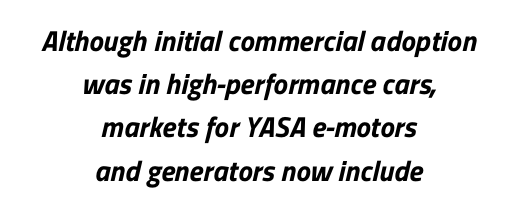
The image shows 29 px sans-serif type; set centered, normal line spacing (1.49x), normal letter spacing, not underlined; low stroke contrast and a medium x-height.
